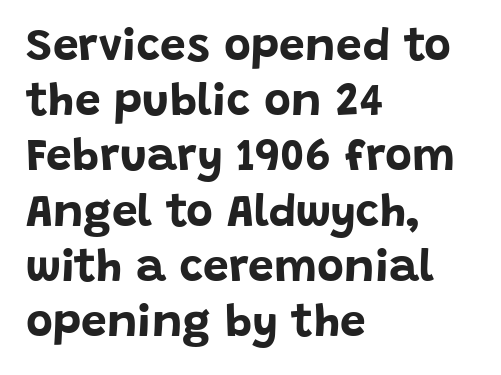
A typesetter would call this proportional, since set widths differ per character. Horizontally, the lines are justified to the leading edge only. The font's upright variant was chosen for this text. Observe the ordinary spacing: letters are neighbours, not strangers. Summary of weight: heavy, a full bold.
